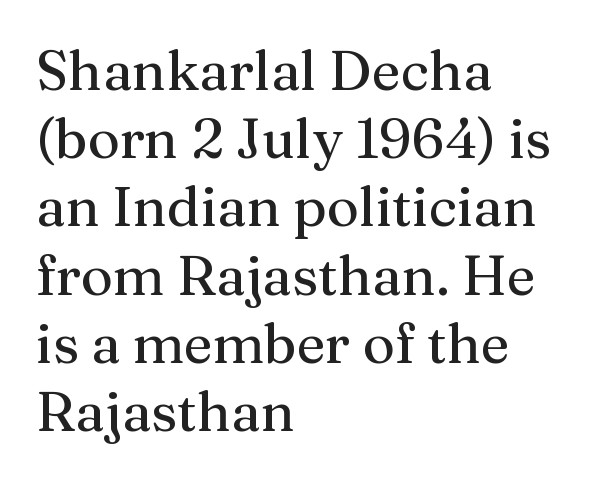
A clean baseline with only descenders dipping below it. In terms of posture, this sample is upright. Yep, those are serifs on the letters. In CSS terms this would be text-align: left. Here the glyphs are tracked normally, forming tight word shapes. Note the varied advance widths — an 'i' is clearly narrower than an 'm'.
